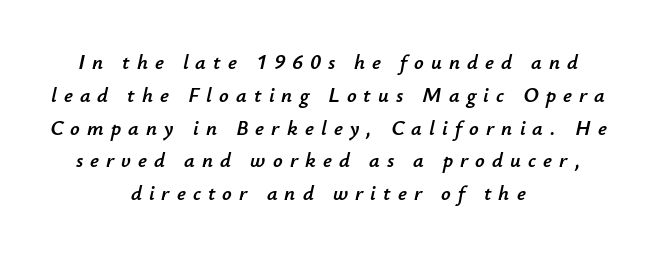
Q: Is the text italic (slanted)? A: Yes, it leans right by about 12 degrees.
Q: Is the text underlined? A: No.
Q: How is the paragraph aligned? A: Centered.
Q: Is the spacing between letters normal or unusually wide? A: Unusually wide.
Q: Is the spacing between lines tight, normal or loose? A: Normal.
